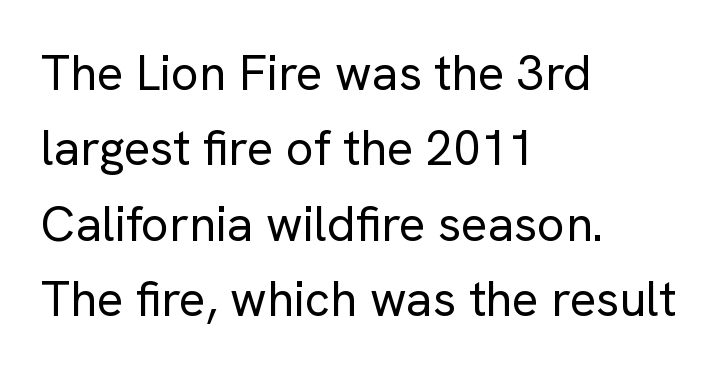
{"serif": "no", "italic": "no", "bold": "no", "weight": "regular", "width": "normal", "stroke_contrast": "low", "x_height": "medium", "monospaced": "no", "underline": "no", "align": "left", "line_spacing": "normal", "line_spacing_ratio": 1.54, "letter_spacing": "normal", "letter_spacing_em": 0.0, "glyph_px": 49}
